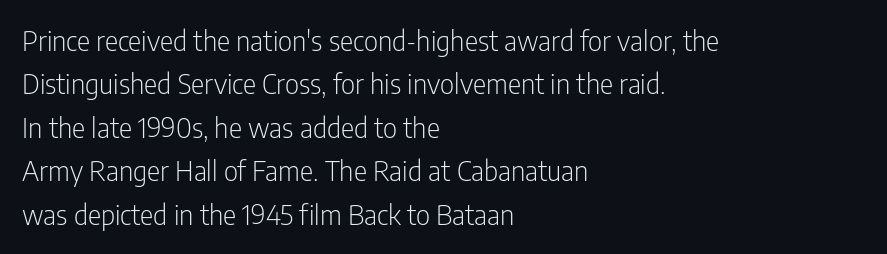
Q: Is the text bold? A: No.
Q: Is the text italic (slanted)? A: No, it is upright.
Q: Is the typeface a serif or a sans-serif typeface? A: Sans-serif.
Q: Is the text underlined? A: No.
Q: How is the paragraph aligned? A: Left-aligned.
Q: Is the spacing between letters normal or unusually wide? A: Normal.
Q: Is the spacing between lines tight, normal or loose? A: Normal.
Q: Width (condensed, normal, or wide)? A: Condensed.
Q: Stroke contrast? A: Low.
Q: x-height? A: Medium.
Q: Monospaced? A: No.
